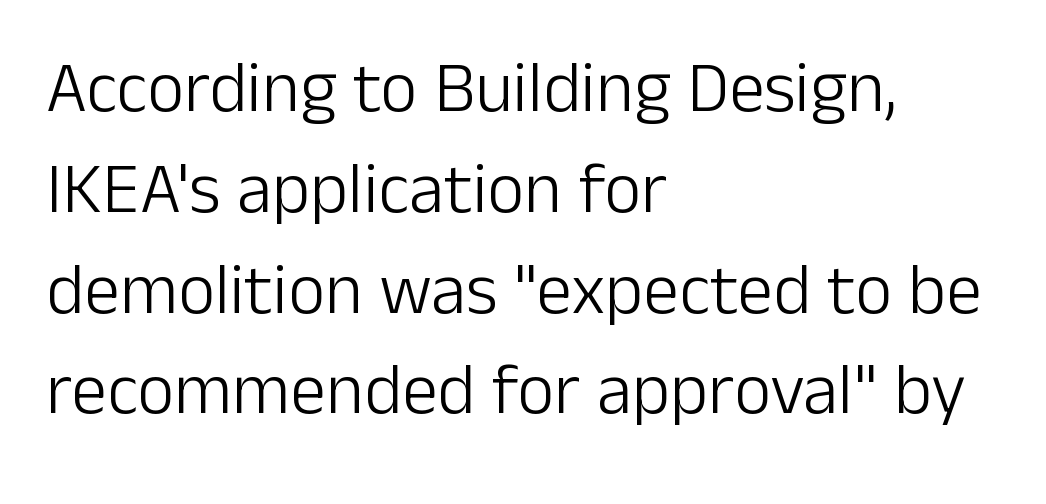
The face used here is rendered with its standard letterfit. The passage shown is typed in a proportional face where columns would drift. The typesetter chose a ragged-right arrangement here. No extra ink here — the face is not bold.
